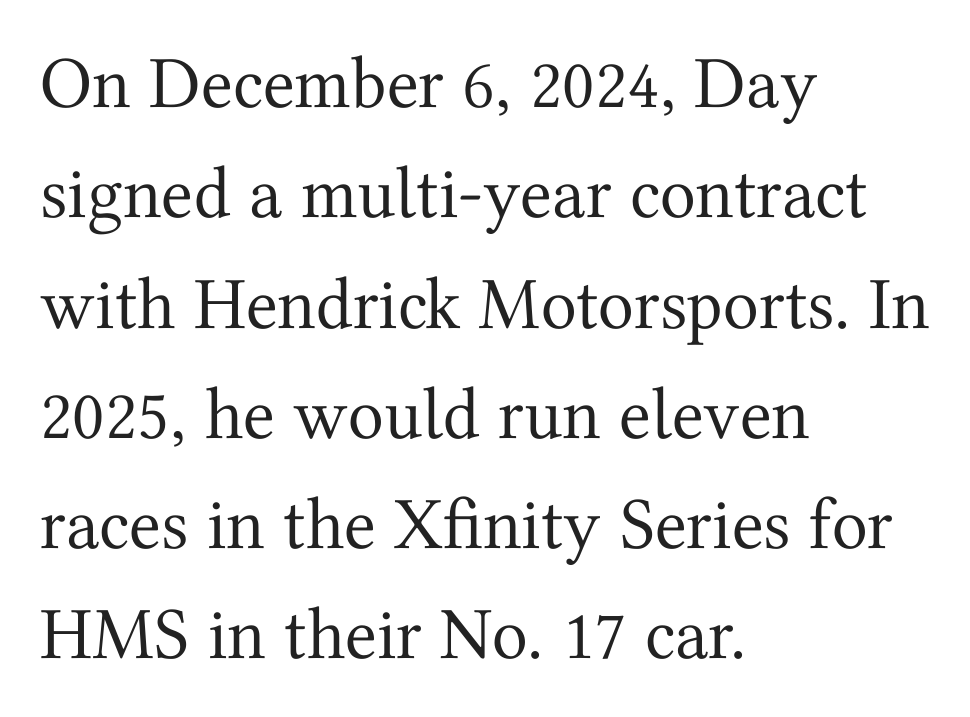
{"serif": "yes", "italic": "no", "bold": "no", "weight": "regular", "width": "normal", "stroke_contrast": "medium", "x_height": "medium", "monospaced": "no", "underline": "no", "align": "left", "line_spacing": "normal", "line_spacing_ratio": 1.49, "letter_spacing": "normal", "letter_spacing_em": 0.0, "glyph_px": 74}
